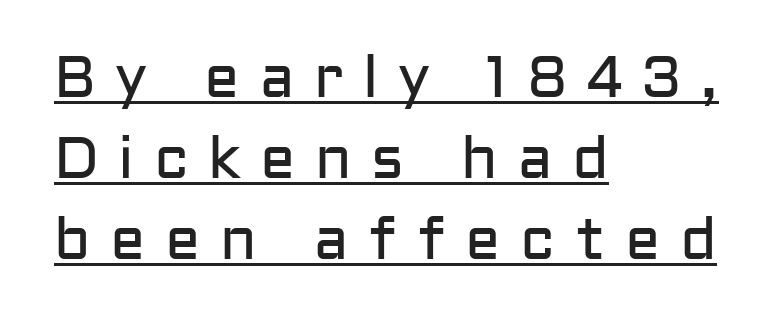
The rag falls on the right side of this text block. Spacing verdict: proportional, widths tailored to each character. Each word looks stretched out because of the extra space between its letters. These lines were composed using upright roman letters.
